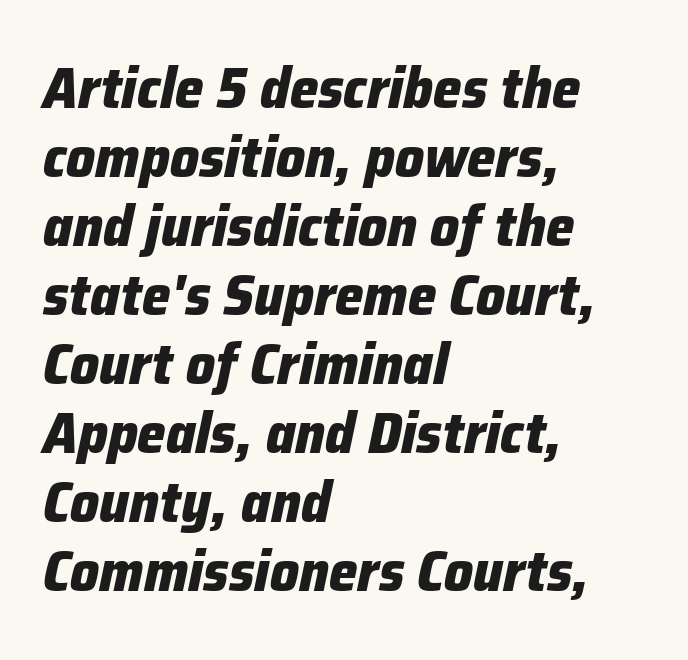
Q: Is the text bold? A: Yes.
Q: Is the text italic (slanted)? A: Yes, it leans right by about 12 degrees.
Q: Is the text underlined? A: No.
Q: How is the paragraph aligned? A: Left-aligned.
Q: Is the spacing between letters normal or unusually wide? A: Normal.
Q: Width (condensed, normal, or wide)? A: Normal.
Q: Stroke contrast? A: Low.
Q: x-height? A: Medium.
Q: Monospaced? A: No.
